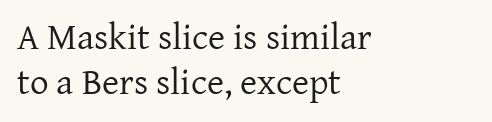
The image shows 37 px regular-weight serif type, upright; set left-aligned, line spacing 1.21x, normal letter spacing, not underlined; low stroke contrast and a medium x-height.
